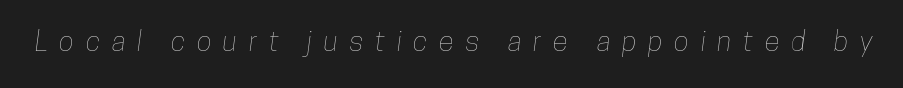
Q: Is the text underlined? A: No.
Q: Is the spacing between letters normal or unusually wide? A: Unusually wide.
Q: Width (condensed, normal, or wide)? A: Condensed.
Q: Stroke contrast? A: Low.
Q: x-height? A: Medium.
Q: Monospaced? A: No.
